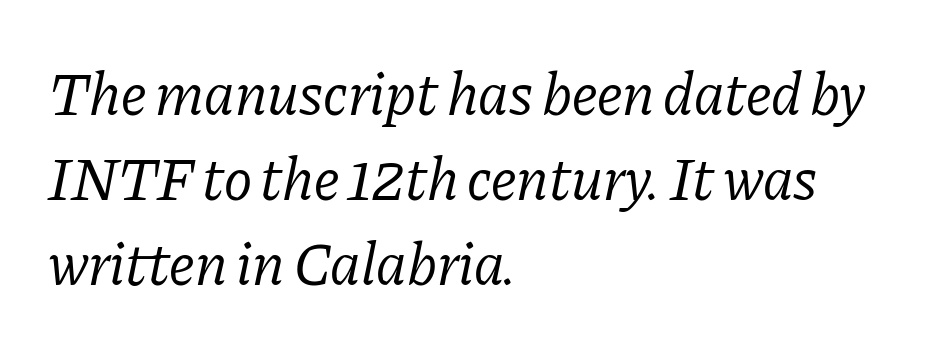
The image shows 60 px regular-weight serif type, italic (leaning right); set left-aligned, normal line spacing (1.42x), normal letter spacing, not underlined; low stroke contrast and a medium x-height.
